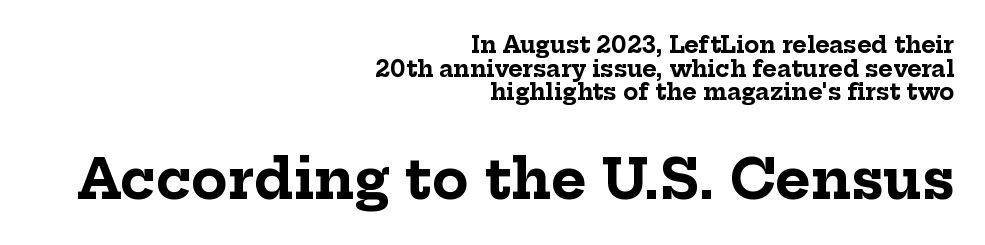
Q: Is the text bold? A: Yes.
Q: Is the text italic (slanted)? A: No, it is upright.
Q: Is the typeface a serif or a sans-serif typeface? A: Serif.
Q: Is the text underlined? A: No.
Q: How is the paragraph aligned? A: Right-aligned.
Q: Is the spacing between letters normal or unusually wide? A: Normal.
Q: Is the spacing between lines tight, normal or loose? A: Tight.
Q: Which block of text is set in a larger size, the first (top) or the second (bottom)? A: The second (bottom) one.
Q: Width (condensed, normal, or wide)? A: Normal.
Q: Stroke contrast? A: Low.
Q: x-height? A: Medium.
Q: Monospaced? A: No.
